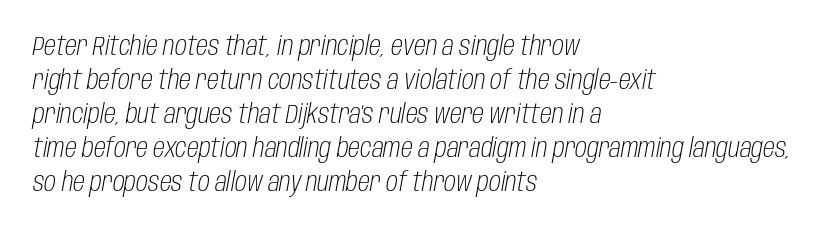
Q: Is the text bold? A: No.
Q: Is the text italic (slanted)? A: Yes, it leans right by about 10 degrees.
Q: Is the text underlined? A: No.
Q: How is the paragraph aligned? A: Left-aligned.
Q: Is the spacing between letters normal or unusually wide? A: Normal.
Q: Is the spacing between lines tight, normal or loose? A: Normal.
